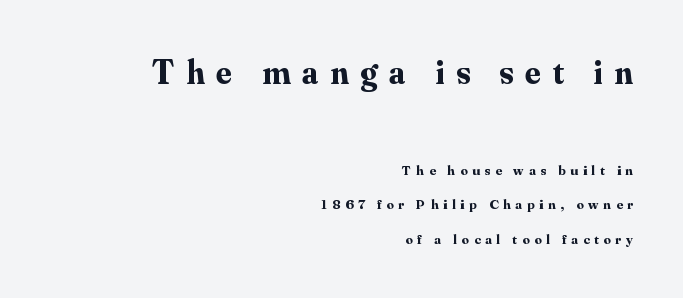
Q: Is the text bold? A: Yes.
Q: Is the text italic (slanted)? A: No, it is upright.
Q: Is the typeface a serif or a sans-serif typeface? A: Serif.
Q: Is the text underlined? A: No.
Q: How is the paragraph aligned? A: Right-aligned.
Q: Is the spacing between letters normal or unusually wide? A: Unusually wide.
Q: Is the spacing between lines tight, normal or loose? A: Loose.
Q: Which block of text is set in a larger size, the first (top) or the second (bottom)? A: The first (top) one.
Q: Width (condensed, normal, or wide)? A: Normal.
Q: Stroke contrast? A: Medium.
Q: x-height? A: Small.
Q: Monospaced? A: No.
